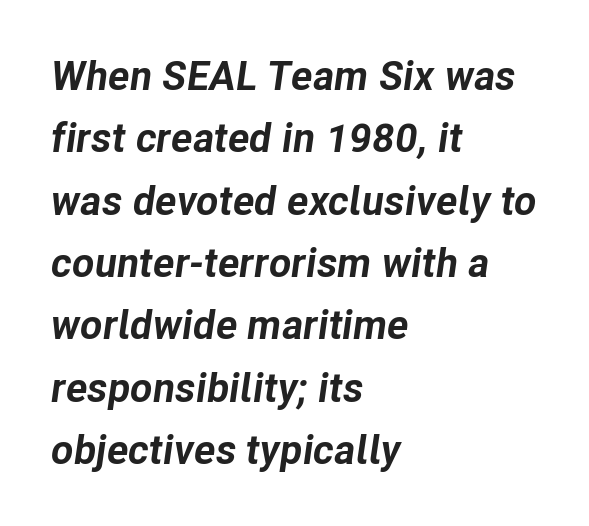
Students, this is bold: see how much ink each stroke carries. The letters advance in unequal steps, a hallmark of proportional type. Each word holds together tightly as a unit, with standard inter-letter gaps. In terms of leading, this rendering sits right in the middle. Glance below the letters and you will spot only blank space. One-word summary of the alignment: left.
